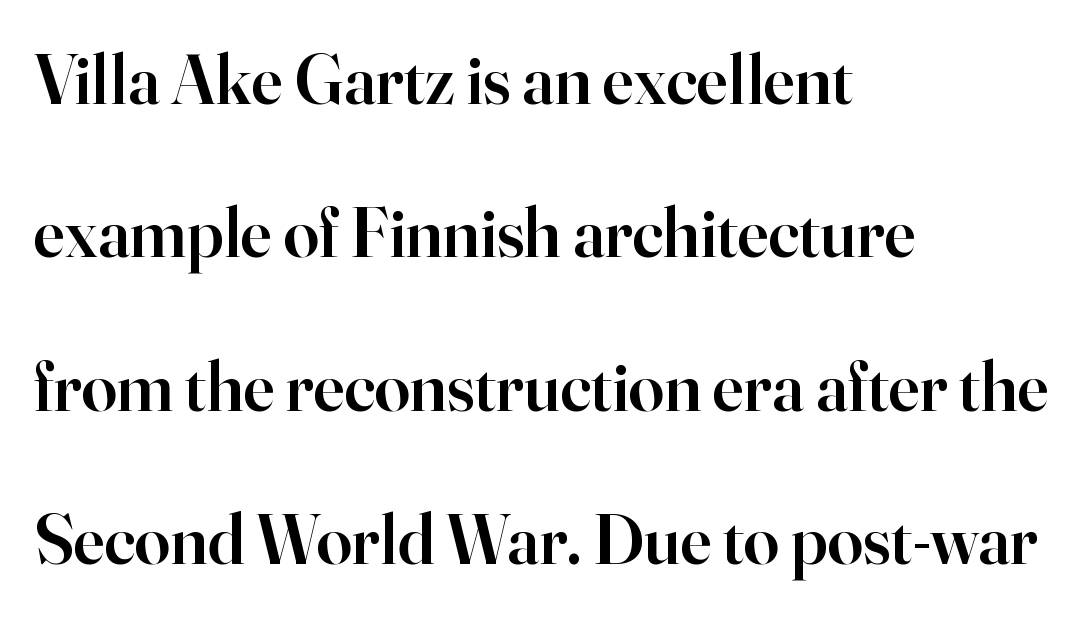
{"serif": "yes", "italic": "no", "bold": "semi", "weight": "semibold", "width": "normal", "stroke_contrast": "high", "x_height": "small", "monospaced": "no", "underline": "no", "align": "left", "line_spacing": "loose", "line_spacing_ratio": 2.16, "letter_spacing": "normal", "letter_spacing_em": 0.0, "glyph_px": 71}
